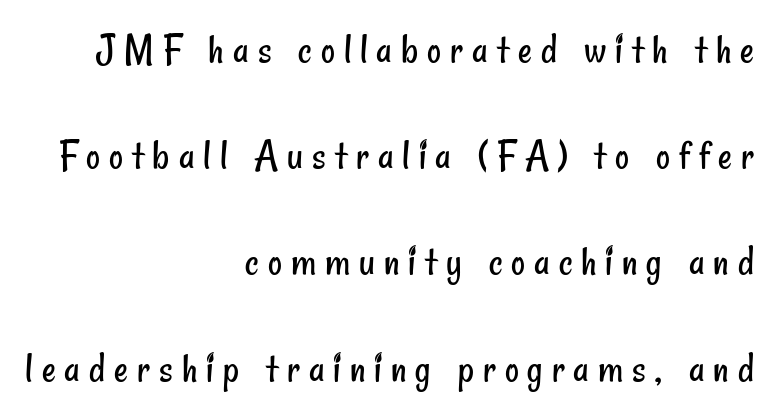
Q: Is the text bold? A: No.
Q: Is the typeface a serif or a sans-serif typeface? A: Sans-serif.
Q: Is the text underlined? A: No.
Q: How is the paragraph aligned? A: Right-aligned.
Q: Is the spacing between letters normal or unusually wide? A: Unusually wide.
Q: Is the spacing between lines tight, normal or loose? A: Loose.
Q: Width (condensed, normal, or wide)? A: Condensed.
Q: Stroke contrast? A: Low.
Q: x-height? A: Small.
Q: Monospaced? A: No.
